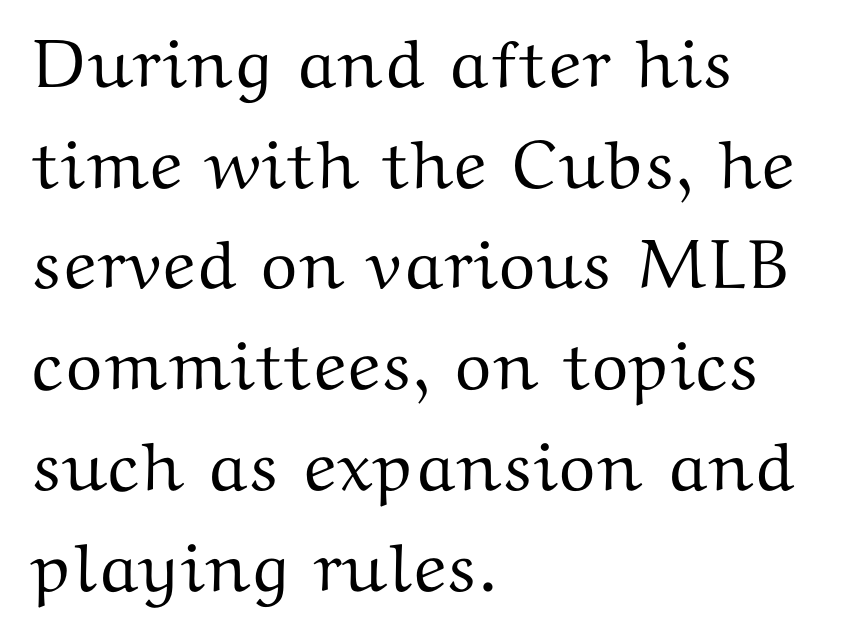
{"serif": "yes", "italic": "no", "width": "wide", "stroke_contrast": "medium", "x_height": "medium", "monospaced": "no", "underline": "no", "align": "left", "line_spacing": "normal", "line_spacing_ratio": 1.46, "letter_spacing": "normal", "letter_spacing_em": 0.0, "glyph_px": 69}
